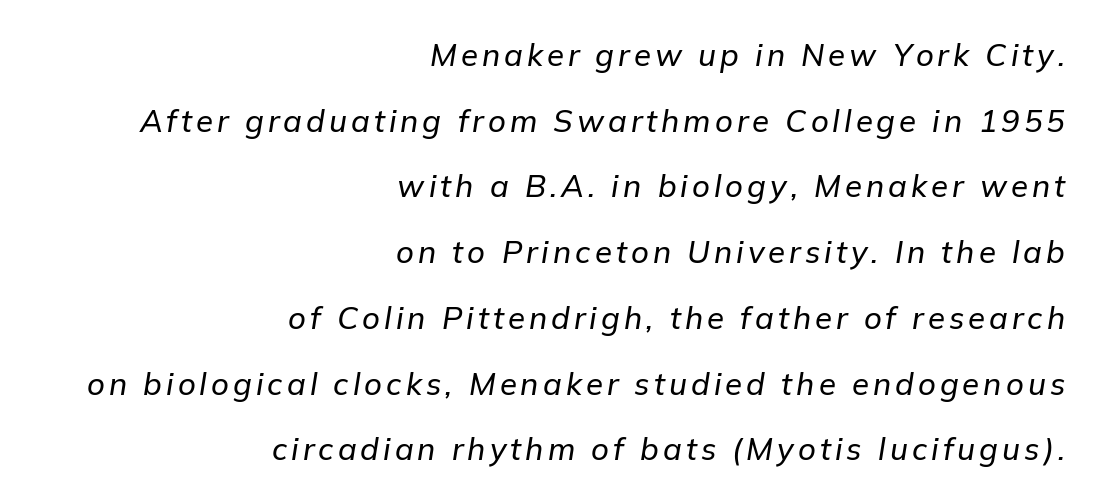
Q: Is the text italic (slanted)? A: Yes, it leans right by about 9 degrees.
Q: Is the text underlined? A: No.
Q: How is the paragraph aligned? A: Right-aligned.
Q: Is the spacing between lines tight, normal or loose? A: Loose.
Q: Width (condensed, normal, or wide)? A: Normal.
Q: Stroke contrast? A: Low.
Q: x-height? A: Medium.
Q: Monospaced? A: No.
